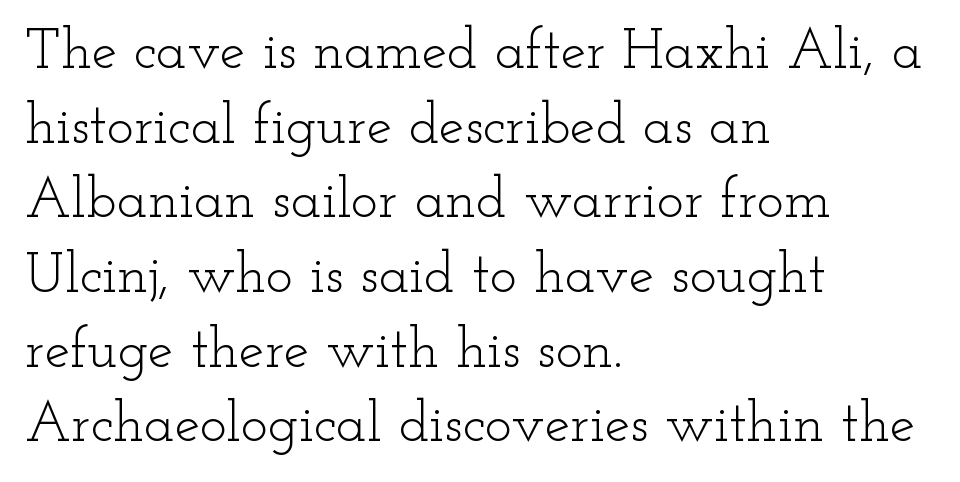
Q: Is the text bold? A: No.
Q: Is the text italic (slanted)? A: No, it is upright.
Q: Is the typeface a serif or a sans-serif typeface? A: Serif.
Q: Is the text underlined? A: No.
Q: How is the paragraph aligned? A: Left-aligned.
Q: Is the spacing between letters normal or unusually wide? A: Normal.
Q: Is the spacing between lines tight, normal or loose? A: Normal.
Q: Width (condensed, normal, or wide)? A: Wide.
Q: Stroke contrast? A: Low.
Q: x-height? A: Small.
Q: Monospaced? A: No.
